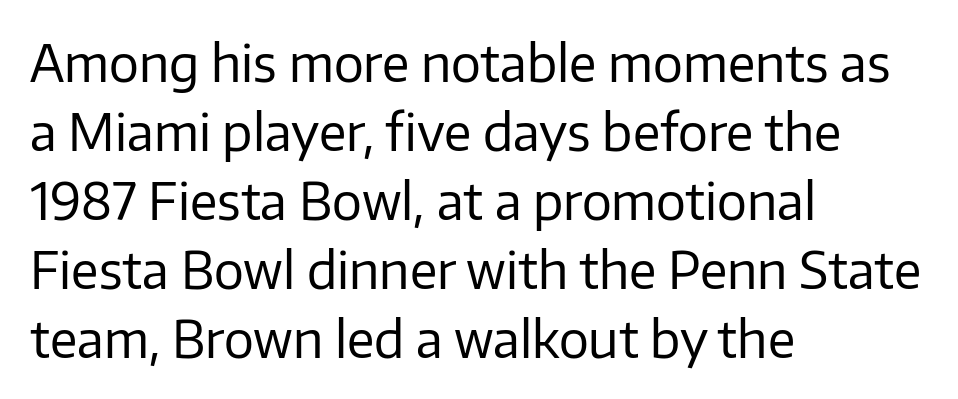
The image shows 50 px regular-weight sans-serif type, upright; set left-aligned, normal line spacing (1.38x), normal letter spacing, not underlined; low stroke contrast and a medium x-height.
